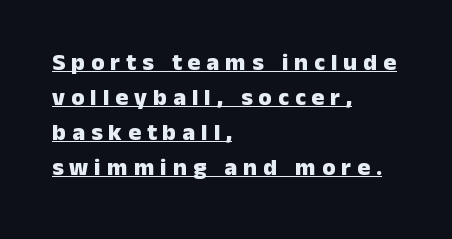
Posture: straight, roman, zero tilt. Each line starts at the same left margin while the right side varies. A full-strength bold gives these letters their thick strokes. Notice how descenders clear the ascenders below comfortably — that's standard leading. There is plenty of visible air inserted between adjacent glyphs.
